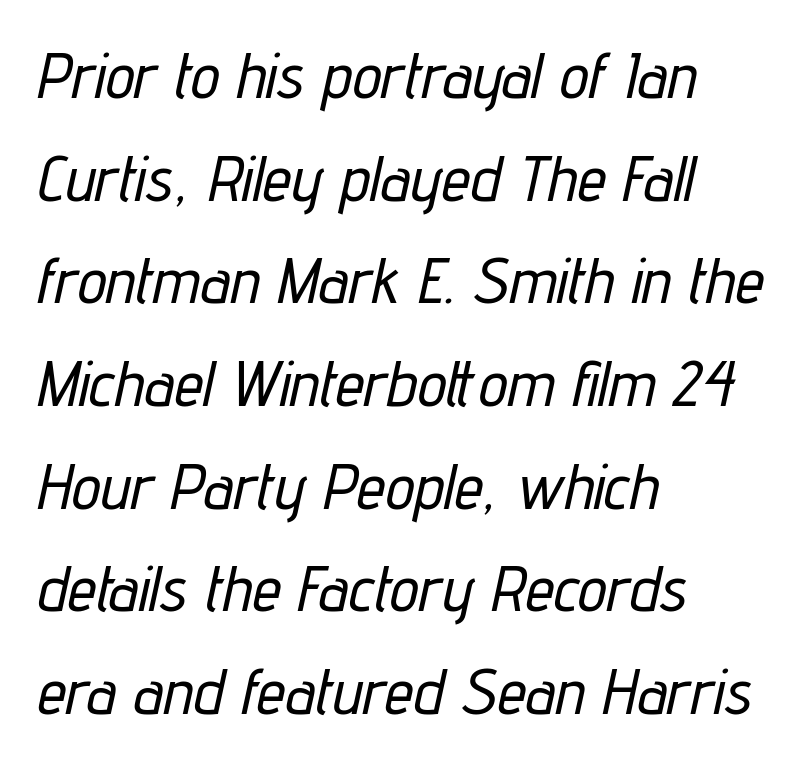
The image shows 65 px condensed type, italic (leaning right); set left-aligned, normal line spacing (1.58x), normal letter spacing, not underlined; low stroke contrast and a medium x-height.
